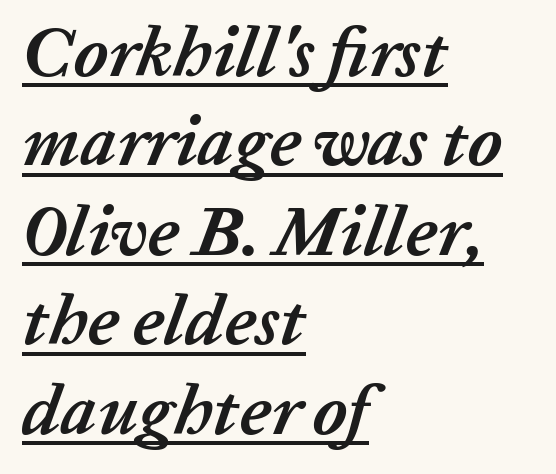
The image shows 71 px semibold type, italic (leaning right); set left-aligned, normal line spacing (1.26x), normal letter spacing, underlined; low stroke contrast and a medium x-height.
